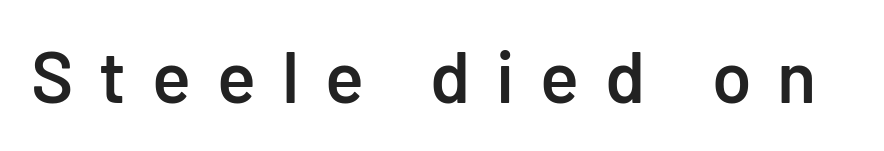
{"serif": "no", "italic": "no", "bold": "semi", "weight": "semibold", "width": "normal", "stroke_contrast": "low", "x_height": "medium", "monospaced": "no", "underline": "no", "letter_spacing": "wide", "letter_spacing_em": 0.36, "glyph_px": 72}
